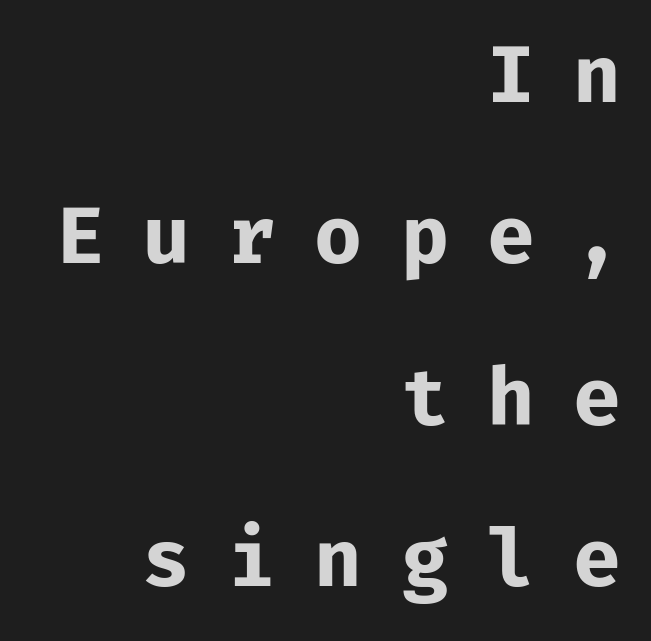
These lines are composed in type without serifs. Type without underlining. Words appear elongated and porous because spacing is wide. Rows of type keep a wide berth in the vertical direction. No italicization has been applied; the sample stays upright.
